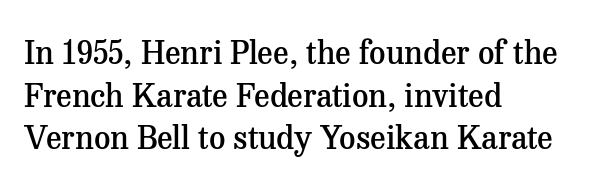
What weight is shown? A semibold, between regular and bold. Compared with a centered layout, this one pins lines to the left instead. You could not count columns in this text — the font is proportionally spaced. This rendering leaves character spacing at its baseline value. Small tapered or slab feet sit at the stroke ends, so this counts as serif. The foot of each line stays bare and open.
